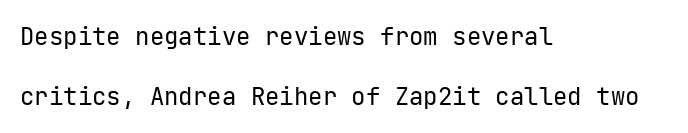
This rendering uses left alignment, leaving the right contour irregular. This rendering leaves character spacing at its baseline value. Ordinary non-slanted type is in use. Summary of vertical rhythm: relaxed, with wide interline spacing. Letters have the restrained weight of plain body copy at most.
